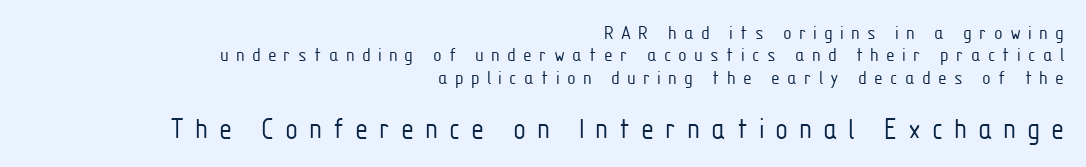
Q: Is the text bold? A: No.
Q: Is the text italic (slanted)? A: No, it is upright.
Q: Is the typeface a serif or a sans-serif typeface? A: Sans-serif.
Q: Is the text underlined? A: No.
Q: How is the paragraph aligned? A: Right-aligned.
Q: Is the spacing between letters normal or unusually wide? A: Unusually wide.
Q: Is the spacing between lines tight, normal or loose? A: Tight.
Q: Which block of text is set in a larger size, the first (top) or the second (bottom)? A: The second (bottom) one.
Q: Width (condensed, normal, or wide)? A: Condensed.
Q: Stroke contrast? A: Low.
Q: x-height? A: Medium.
Q: Monospaced? A: No.
